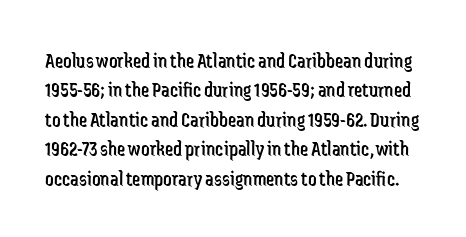
Q: Is the text bold? A: No.
Q: Is the text italic (slanted)? A: No, it is upright.
Q: Is the text underlined? A: No.
Q: Is the spacing between letters normal or unusually wide? A: Normal.
Q: Is the spacing between lines tight, normal or loose? A: Normal.
